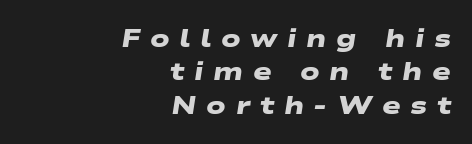
{"bold": "yes", "underline": "no", "align": "right", "line_spacing": "normal", "line_spacing_ratio": 1.34, "letter_spacing": "wide", "letter_spacing_em": 0.38, "glyph_px": 25}
